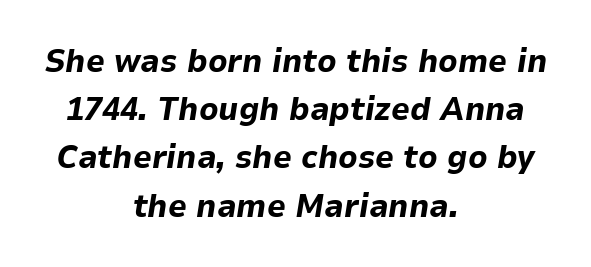
The image shows 33 px bold type, italic (leaning right); set centered, normal line spacing (1.46x), normal letter spacing, not underlined; low stroke contrast and a medium x-height.
